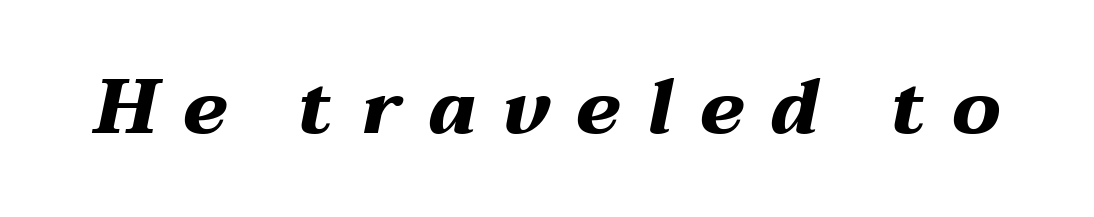
{"italic": "yes", "lean": "right", "slant_degrees": 12, "bold": "yes", "weight": "heavy", "width": "wide", "stroke_contrast": "medium", "x_height": "medium", "monospaced": "no", "underline": "no", "letter_spacing": "wide", "letter_spacing_em": 0.35, "glyph_px": 76}
